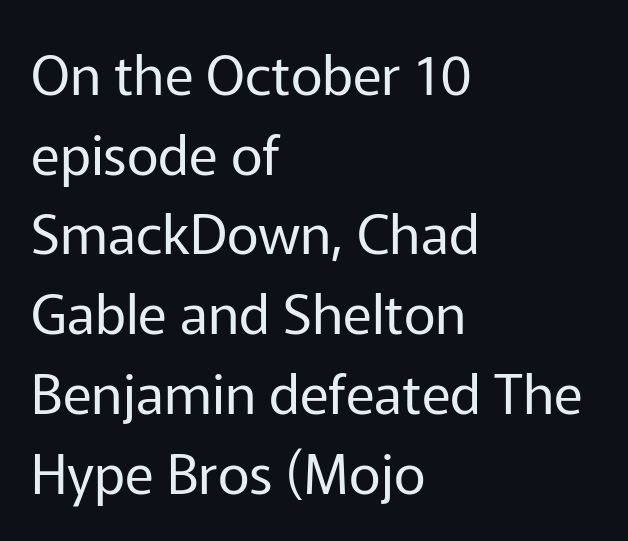
{"serif": "no", "italic": "no", "bold": "no", "weight": "regular", "width": "normal", "stroke_contrast": "low", "x_height": "medium", "monospaced": "no", "underline": "no", "align": "left", "line_spacing": "normal", "line_spacing_ratio": 1.45, "letter_spacing": "normal", "letter_spacing_em": 0.0, "glyph_px": 55}
